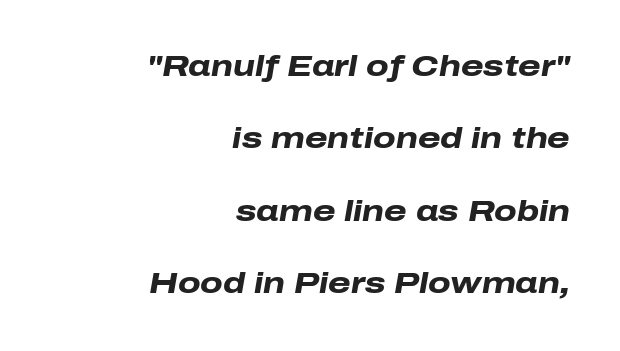
Stroke thickness is high; the sample reads as a true bold. The face used here is rendered with its standard letterfit. The strip under each line holds only bare page. Looking at the ascenders, they clearly lean.
